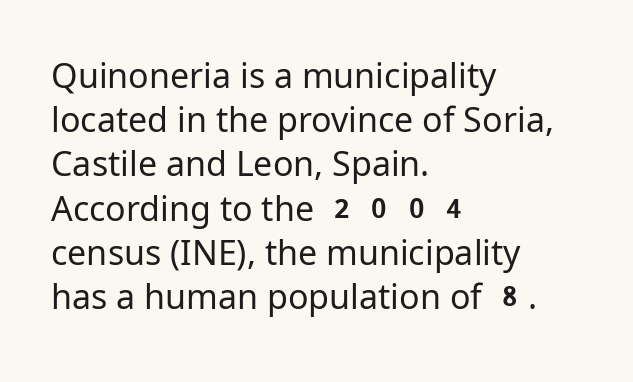
Q: Is the text bold? A: No.
Q: Is the text italic (slanted)? A: No, it is upright.
Q: Is the typeface a serif or a sans-serif typeface? A: Sans-serif.
Q: Is the text underlined? A: No.
Q: How is the paragraph aligned? A: Left-aligned.
Q: Is the spacing between letters normal or unusually wide? A: Normal.
Q: Is the spacing between lines tight, normal or loose? A: Normal.
Q: Width (condensed, normal, or wide)? A: Normal.
Q: Stroke contrast? A: Low.
Q: x-height? A: Medium.
Q: Monospaced? A: No.
